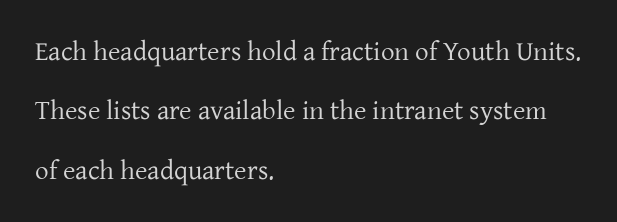
The letterforms sit shoulder to shoulder at normal distance. A light-to-regular cut is what we see here. Each row of text sits above clean, open space. The vertical gap from one line to the next is large. Notice how the stems are strictly vertical — no italics here. The ragged edge is on the right, which tells us the setting is flush left.
